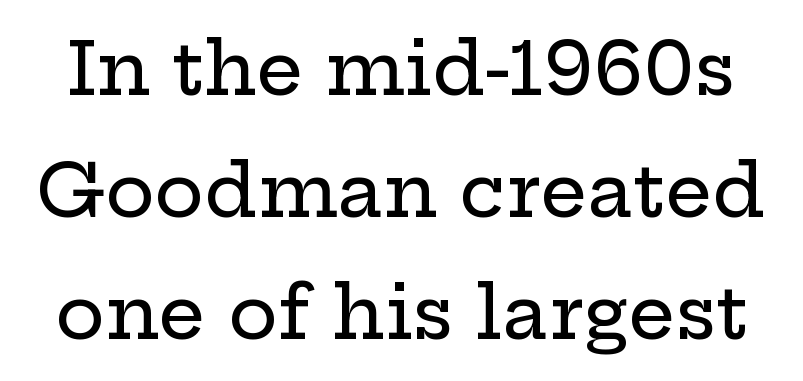
The image shows 74 px wide serif type, upright; set normal line spacing (1.65x), normal letter spacing, not underlined; low stroke contrast and a medium x-height.
